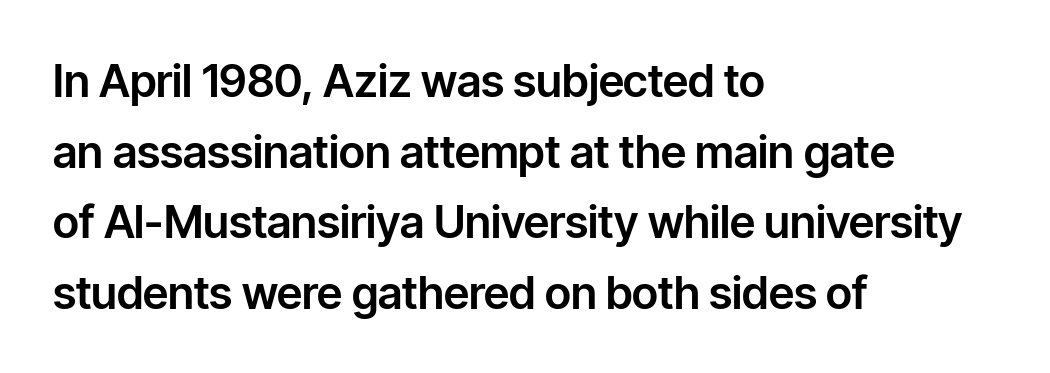
{"serif": "no", "italic": "no", "width": "normal", "stroke_contrast": "low", "x_height": "medium", "monospaced": "no", "underline": "no", "align": "left", "line_spacing": "normal", "line_spacing_ratio": 1.57, "letter_spacing": "normal", "letter_spacing_em": 0.0, "glyph_px": 45}
